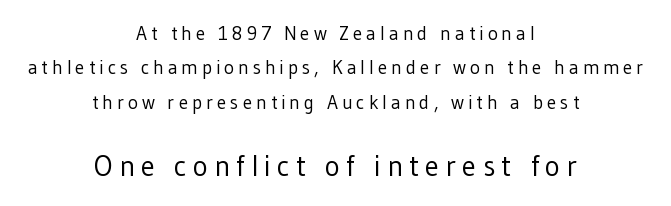
Q: Is the text bold? A: No.
Q: Is the text italic (slanted)? A: No, it is upright.
Q: Is the typeface a serif or a sans-serif typeface? A: Sans-serif.
Q: Is the text underlined? A: No.
Q: How is the paragraph aligned? A: Centered.
Q: Is the spacing between letters normal or unusually wide? A: Unusually wide.
Q: Which block of text is set in a larger size, the first (top) or the second (bottom)? A: The second (bottom) one.
Q: Width (condensed, normal, or wide)? A: Normal.
Q: Stroke contrast? A: Low.
Q: x-height? A: Medium.
Q: Monospaced? A: No.
